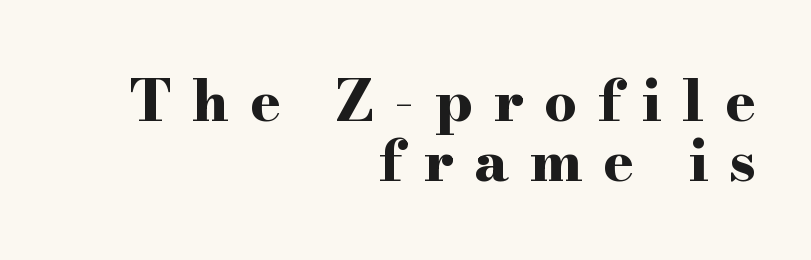
These lines are set flush right with a ragged left edge. The strokes are fattened all the way to bold. Spacing verdict: proportional, widths tailored to each character. This sample uses expanded letter spacing, leaving extra air between glyphs. Vertical strokes here are truly vertical.
